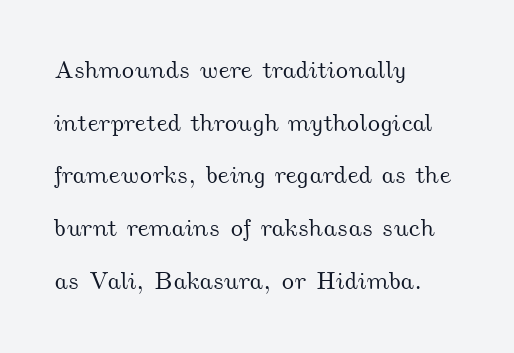
The image shows 25 px text type; set left-aligned, loose line spacing (2.11x), normal letter spacing, not underlined.
